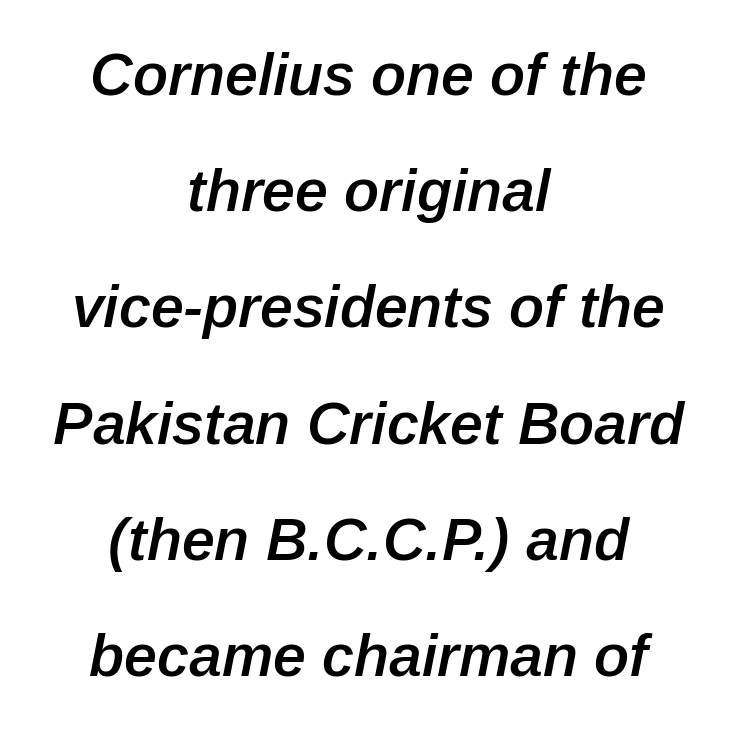
Q: Is the text bold? A: Semi-bold.
Q: Is the text italic (slanted)? A: Yes, it leans right by about 12 degrees.
Q: Is the text underlined? A: No.
Q: How is the paragraph aligned? A: Centered.
Q: Is the spacing between letters normal or unusually wide? A: Normal.
Q: Is the spacing between lines tight, normal or loose? A: Loose.
Q: Width (condensed, normal, or wide)? A: Normal.
Q: Stroke contrast? A: Low.
Q: x-height? A: Medium.
Q: Monospaced? A: No.
